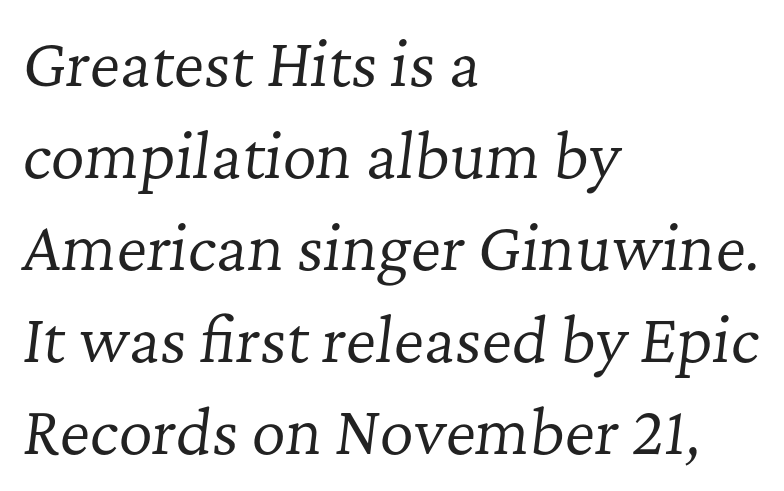
{"serif": "yes", "italic": "yes", "lean": "right", "slant_degrees": 7, "bold": "no", "weight": "regular", "width": "normal", "stroke_contrast": "low", "x_height": "medium", "monospaced": "no", "underline": "no", "align": "left", "line_spacing": "normal", "line_spacing_ratio": 1.56, "letter_spacing": "normal", "letter_spacing_em": 0.0, "glyph_px": 59}
